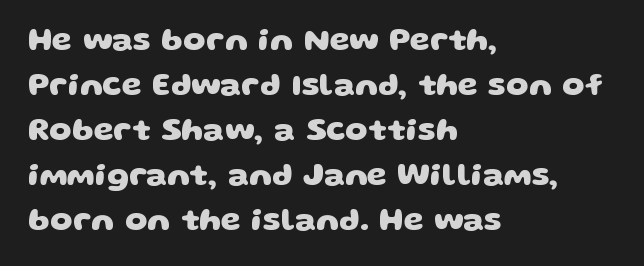
{"serif": "no", "bold": "yes", "weight": "heavy", "width": "wide", "stroke_contrast": "low", "x_height": "large", "monospaced": "no", "underline": "no", "align": "left", "line_spacing": "normal", "line_spacing_ratio": 1.41, "letter_spacing": "normal", "letter_spacing_em": 0.0, "glyph_px": 32}
